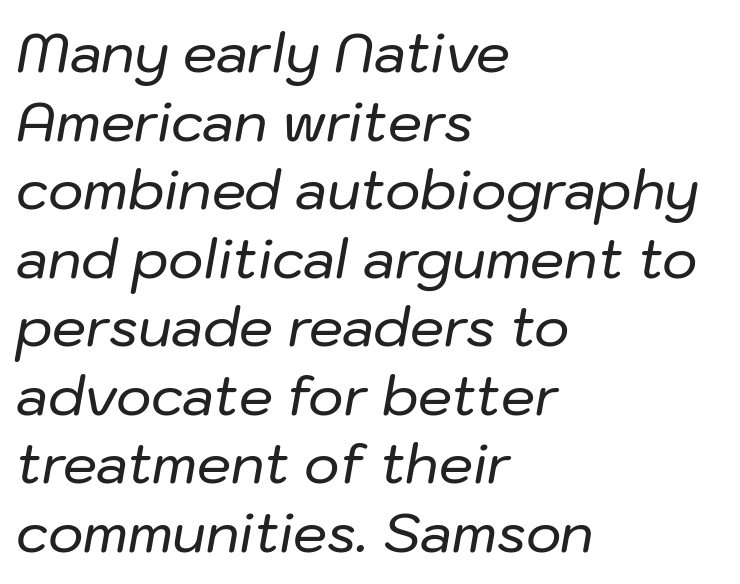
The image shows 54 px text type, italic (leaning right); set left-aligned, normal line spacing (1.27x), normal letter spacing, not underlined; low stroke contrast and a medium x-height.
